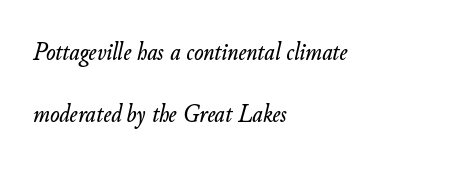
Q: Is the text italic (slanted)? A: Yes, it leans right by about 11 degrees.
Q: Is the text underlined? A: No.
Q: How is the paragraph aligned? A: Left-aligned.
Q: Is the spacing between letters normal or unusually wide? A: Normal.
Q: Is the spacing between lines tight, normal or loose? A: Loose.
